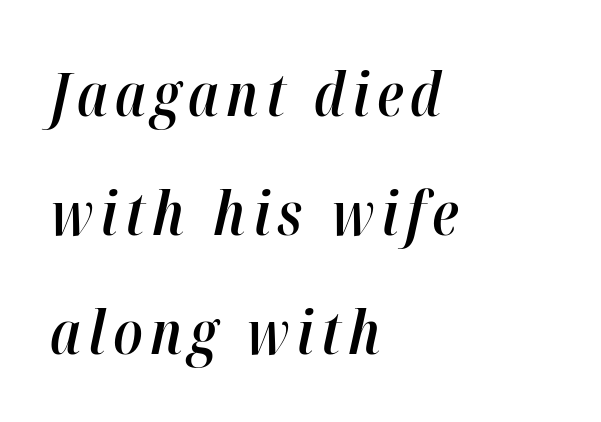
Q: Is the text bold? A: Semi-bold.
Q: Is the text italic (slanted)? A: Yes, it leans right by about 12 degrees.
Q: Is the text underlined? A: No.
Q: How is the paragraph aligned? A: Left-aligned.
Q: Is the spacing between lines tight, normal or loose? A: Loose.
Q: Width (condensed, normal, or wide)? A: Condensed.
Q: Stroke contrast? A: High.
Q: x-height? A: Medium.
Q: Monospaced? A: No.
